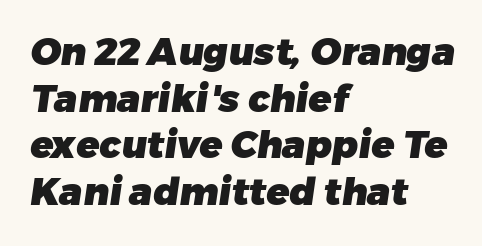
The image shows 38 px heavy sans-serif type; set left-aligned, line spacing 1.23x, normal letter spacing, not underlined; low stroke contrast and a medium x-height.
